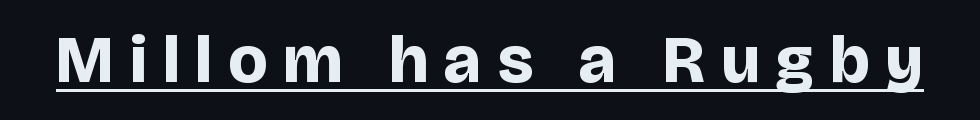
Q: Is the text bold? A: Yes.
Q: Is the text italic (slanted)? A: No, it is upright.
Q: Is the typeface a serif or a sans-serif typeface? A: Sans-serif.
Q: Is the text underlined? A: Yes.
Q: Is the spacing between letters normal or unusually wide? A: Unusually wide.
Q: Width (condensed, normal, or wide)? A: Normal.
Q: Stroke contrast? A: Low.
Q: x-height? A: Large.
Q: Monospaced? A: No.
